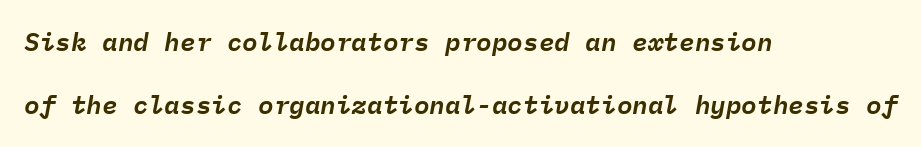
{"italic": "yes", "lean": "right", "slant_degrees": 9, "underline": "no", "align": "left", "line_spacing": "loose", "line_spacing_ratio": 2.44, "letter_spacing": "normal", "letter_spacing_em": 0.0, "glyph_px": 26}
